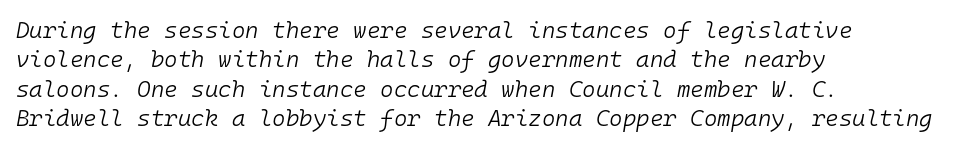
{"italic": "yes", "lean": "right", "slant_degrees": 10, "bold": "no", "underline": "no", "align": "left", "line_spacing": "normal", "line_spacing_ratio": 1.28, "letter_spacing": "normal", "letter_spacing_em": 0.0, "glyph_px": 23}
